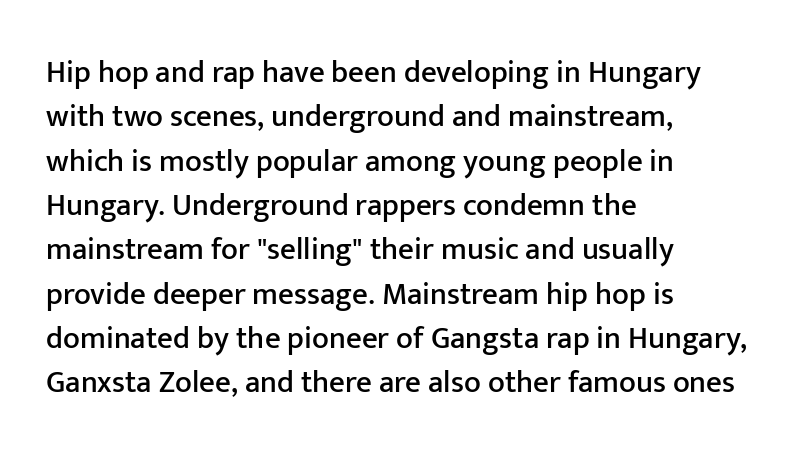
Is the letter spacing exaggerated? No — it looks like the ordinary default. The glyphs are unaccompanied by any horizontal stroke below them. Characters remain perfectly vertical along every line. How would I describe the line gaps? Plain and ordinary.
